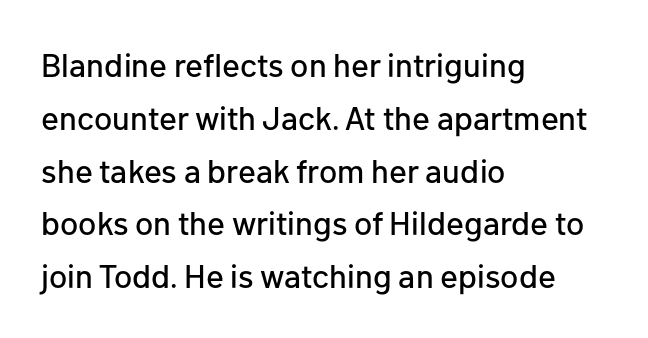
{"serif": "no", "italic": "no", "width": "normal", "stroke_contrast": "low", "x_height": "medium", "monospaced": "no", "underline": "no", "align": "left", "line_spacing": "normal", "line_spacing_ratio": 1.6, "letter_spacing": "normal", "letter_spacing_em": 0.0, "glyph_px": 33}
